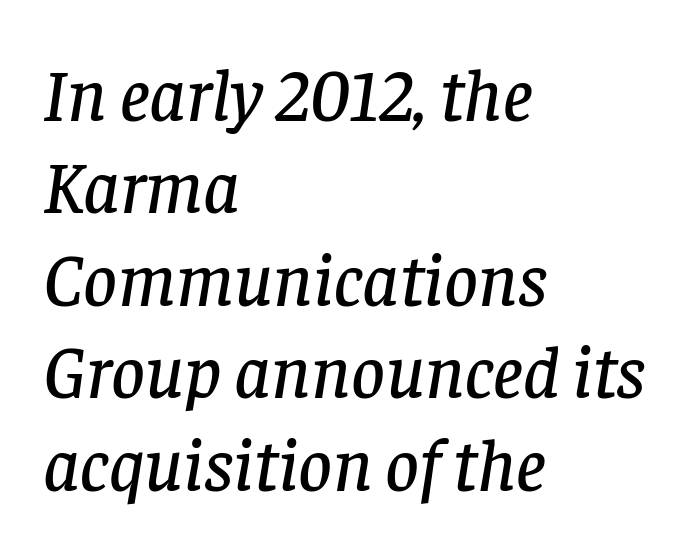
Q: Is the text italic (slanted)? A: Yes, it leans right by about 8 degrees.
Q: Is the typeface a serif or a sans-serif typeface? A: Serif.
Q: Is the text underlined? A: No.
Q: How is the paragraph aligned? A: Left-aligned.
Q: Is the spacing between letters normal or unusually wide? A: Normal.
Q: Is the spacing between lines tight, normal or loose? A: Normal.
Q: Width (condensed, normal, or wide)? A: Normal.
Q: Stroke contrast? A: Low.
Q: x-height? A: Large.
Q: Monospaced? A: No.
